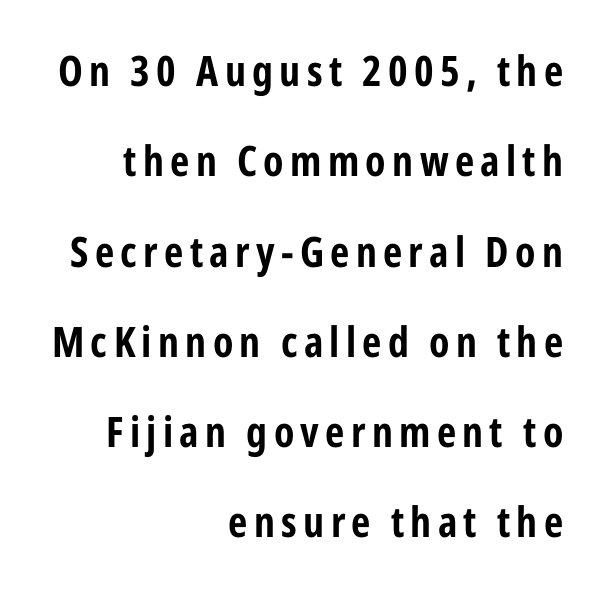
The image shows 42 px bold, condensed sans-serif type, upright; set right-aligned, loose line spacing (2.15x), not underlined; low stroke contrast and a medium x-height.
